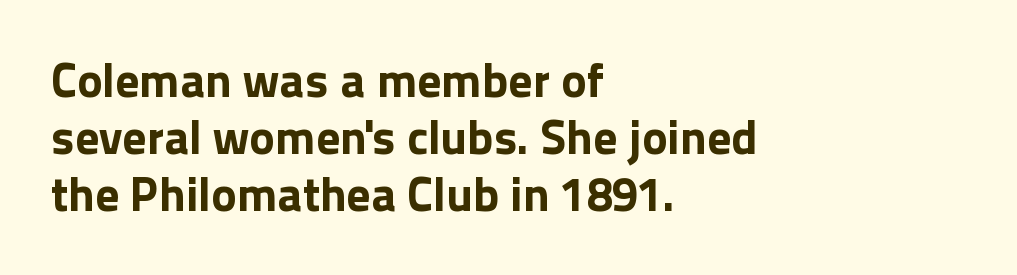
Inter-character spacing is left at the font's built-in metrics. No feet cap the strokes, marking this as sans-serif type. The lettering holds an erect, upright posture throughout. One-word summary of the alignment: left. Here the designer chose a conventional face with non-uniform glyph widths. Compared with an ordinary text face, these strokes are far heavier — a full bold.
